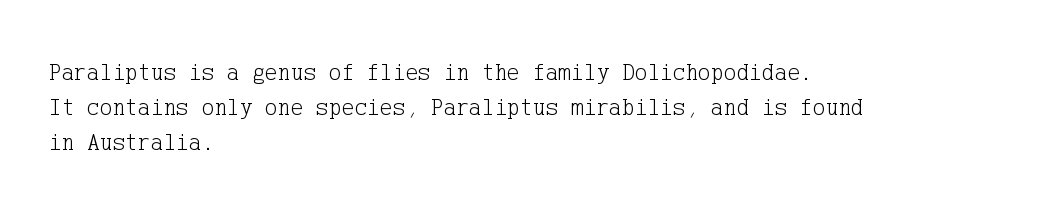
The image shows 24 px text type, upright; set left-aligned, normal line spacing (1.45x), normal letter spacing, not underlined.
